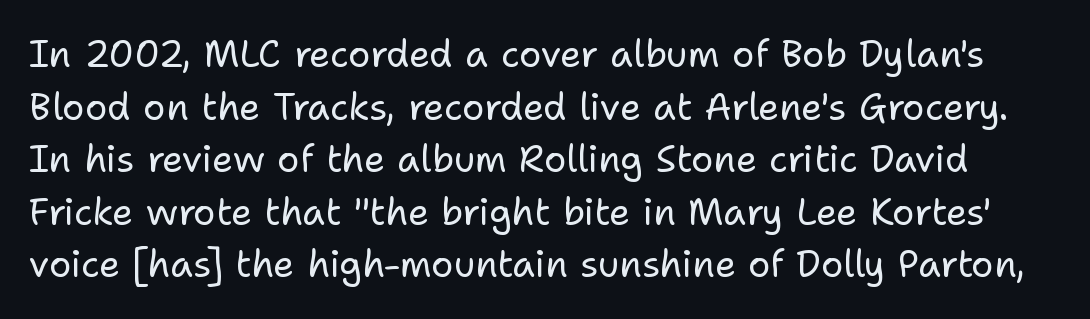
{"serif": "no", "italic": "no", "bold": "no", "weight": "regular", "width": "normal", "stroke_contrast": "low", "x_height": "medium", "monospaced": "no", "underline": "no", "line_spacing": "normal", "line_spacing_ratio": 1.42, "letter_spacing": "normal", "letter_spacing_em": 0.0, "glyph_px": 37}
